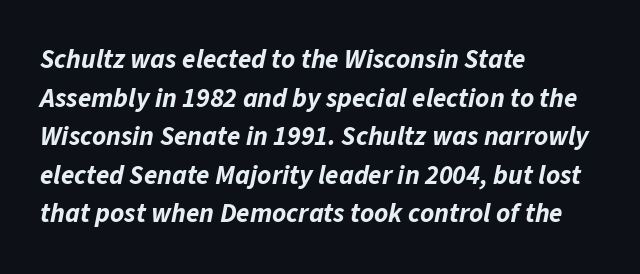
Glance below the letters and you will spot only blank space. Casual observation: everything's shoved over to the left. There's an unmistakable incline to the writing here. Spacing between characters is what you'd get straight out of the box. If you measured baseline to baseline, you'd find a middling distance.
